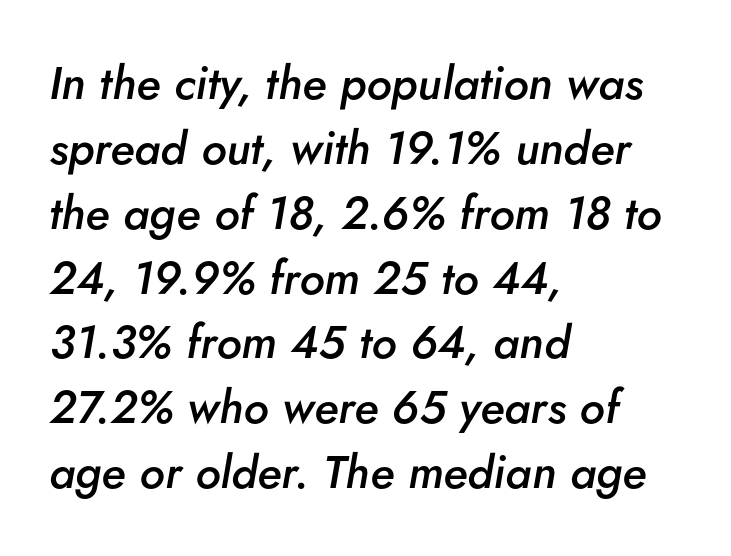
The image shows 46 px semibold type, italic (leaning right); set left-aligned, normal line spacing (1.41x), normal letter spacing, not underlined; low stroke contrast and a small x-height.
